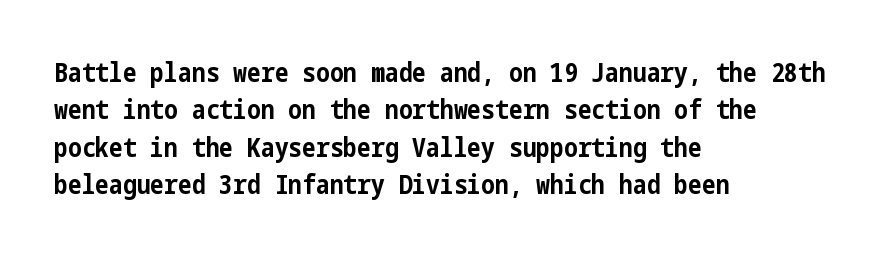
Q: Is the text bold? A: Yes.
Q: Is the text italic (slanted)? A: No, it is upright.
Q: Is the text underlined? A: No.
Q: How is the paragraph aligned? A: Left-aligned.
Q: Is the spacing between letters normal or unusually wide? A: Normal.
Q: Is the spacing between lines tight, normal or loose? A: Normal.
